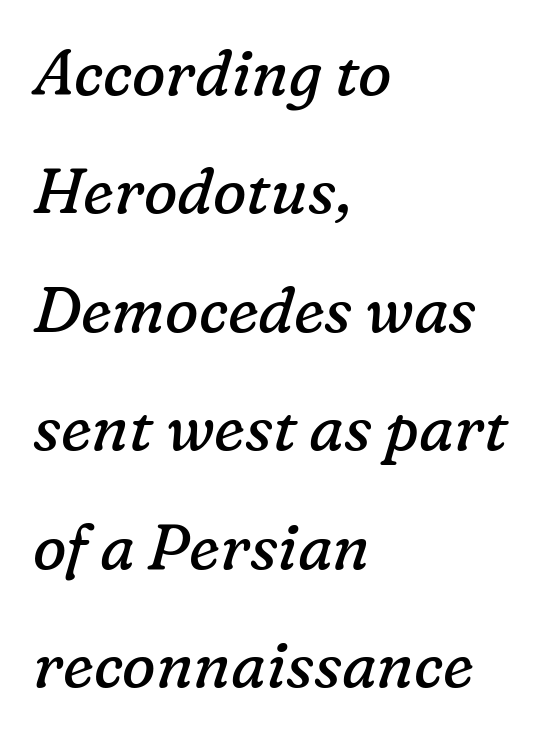
The rendering anchors every line to the left-hand side. Rendered with sloped, italic letterforms. The space directly below the letters is spotless. No extra ink here — the face is not bold. Typographically, this falls in the serif category.
